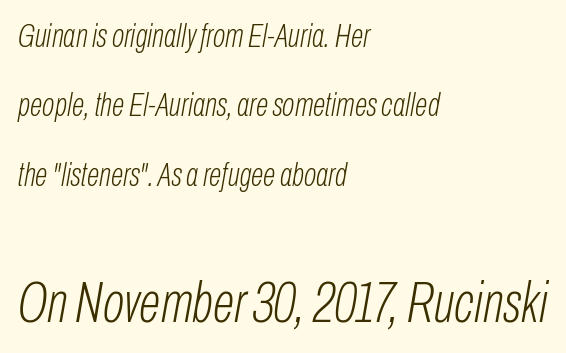
Q: Is the text bold? A: No.
Q: Is the text italic (slanted)? A: Yes, it leans right by about 10 degrees.
Q: Is the text underlined? A: No.
Q: How is the paragraph aligned? A: Left-aligned.
Q: Is the spacing between letters normal or unusually wide? A: Normal.
Q: Is the spacing between lines tight, normal or loose? A: Loose.
Q: Which block of text is set in a larger size, the first (top) or the second (bottom)? A: The second (bottom) one.
Q: Width (condensed, normal, or wide)? A: Condensed.
Q: Stroke contrast? A: Low.
Q: x-height? A: Medium.
Q: Monospaced? A: No.
